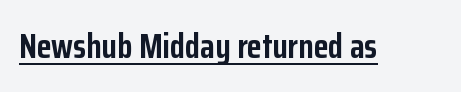
Each letter's strokes conclude bluntly, with no projecting serifs. The axis of the letterforms is exactly vertical. This is underlined copy, the kind a proofreader might mark for attention. A typesetter would call this proportional, since set widths differ per character. Typographic density is high because the face is bold.
